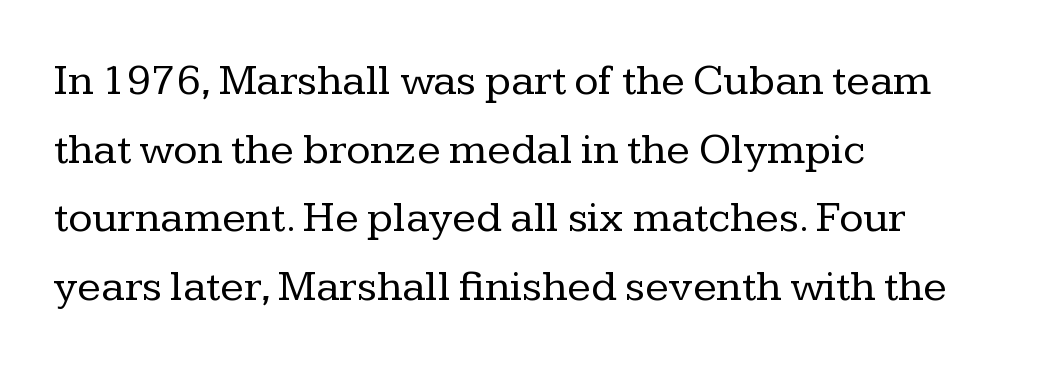
Clear beneath every line of the passage. Evenly set lines give the paragraph a standard silhouette. No chunkiness to these letters — they're not bold. The lines in this sample share a left origin and differ only in where they stop. Designer's note — italics off, roman on. The characters display serif detailing at their extremities.
